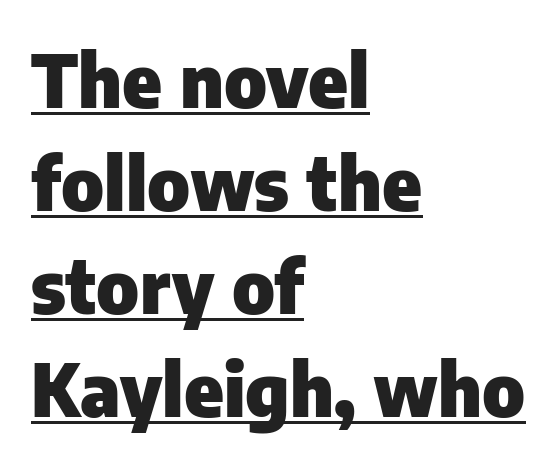
{"serif": "no", "italic": "no", "bold": "yes", "weight": "heavy", "width": "normal", "stroke_contrast": "low", "x_height": "medium", "monospaced": "no", "underline": "yes", "align": "left", "line_spacing": "normal", "line_spacing_ratio": 1.39, "letter_spacing": "normal", "letter_spacing_em": 0.0, "glyph_px": 74}
